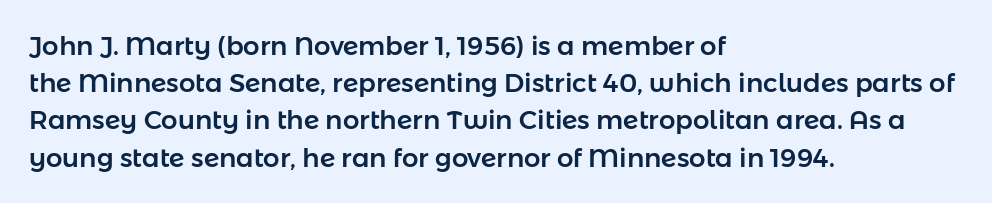
{"italic": "no", "underline": "no", "align": "left", "line_spacing": "normal", "line_spacing_ratio": 1.43, "letter_spacing": "normal", "letter_spacing_em": 0.0, "glyph_px": 26}
